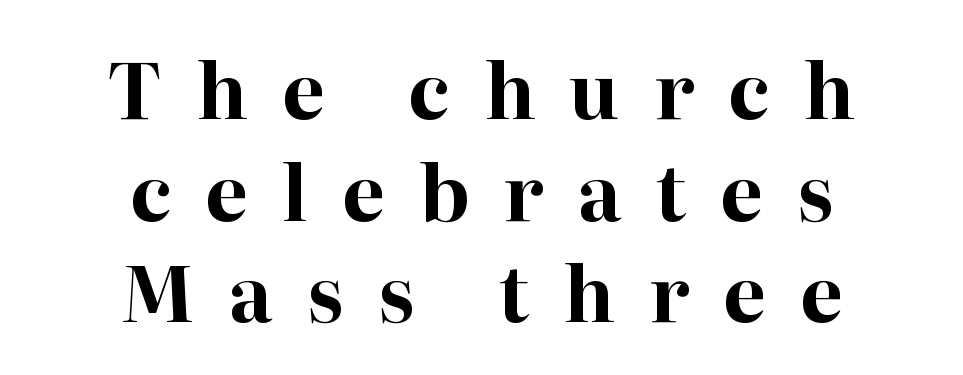
The image shows 77 px bold serif type, upright; set centered, normal line spacing (1.32x), unusually wide letter spacing (+0.44 em), not underlined; high stroke contrast and a medium x-height.
